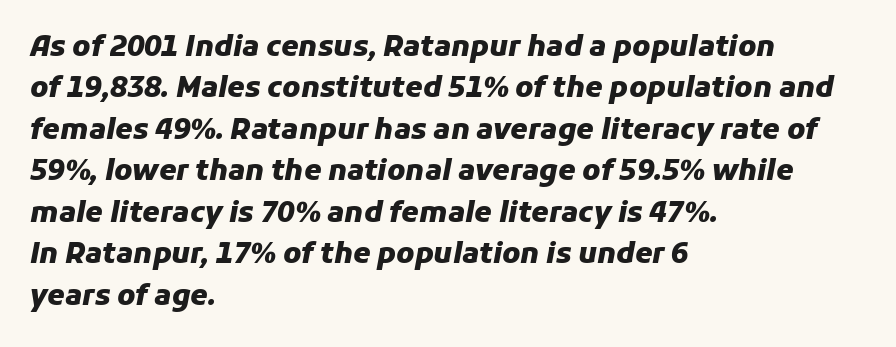
Q: Is the text bold? A: Yes.
Q: Is the text italic (slanted)? A: Yes, it leans right by about 11 degrees.
Q: Is the text underlined? A: No.
Q: How is the paragraph aligned? A: Left-aligned.
Q: Is the spacing between letters normal or unusually wide? A: Normal.
Q: Is the spacing between lines tight, normal or loose? A: Normal.
Q: Width (condensed, normal, or wide)? A: Normal.
Q: Stroke contrast? A: Low.
Q: x-height? A: Medium.
Q: Monospaced? A: No.
